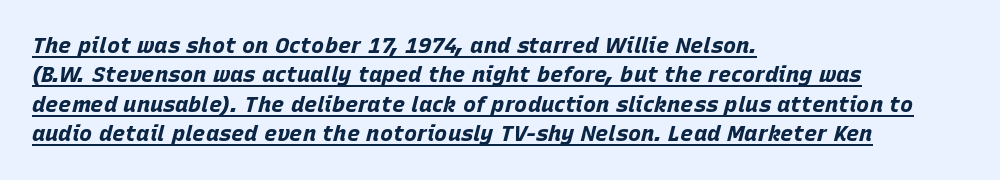
The image shows 22 px bold type, italic (leaning right); set left-aligned, normal line spacing (1.34x), normal letter spacing, underlined.
